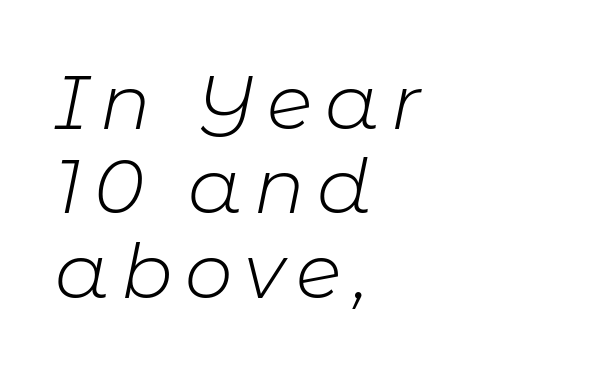
Q: Is the text bold? A: No.
Q: Is the text italic (slanted)? A: Yes, it leans right by about 11 degrees.
Q: Is the text underlined? A: No.
Q: How is the paragraph aligned? A: Left-aligned.
Q: Is the spacing between lines tight, normal or loose? A: Tight.
Q: Width (condensed, normal, or wide)? A: Normal.
Q: Stroke contrast? A: Low.
Q: x-height? A: Medium.
Q: Monospaced? A: No.
